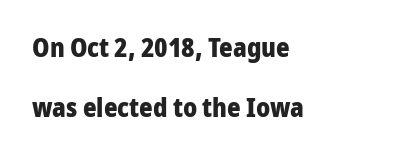
{"italic": "no", "bold": "yes", "underline": "no", "align": "left", "line_spacing": "loose", "line_spacing_ratio": 2.31, "letter_spacing": "normal", "letter_spacing_em": 0.0, "glyph_px": 26}
